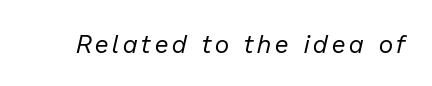
{"italic": "yes", "lean": "right", "slant_degrees": 13, "bold": "no", "underline": "no", "glyph_px": 25}
